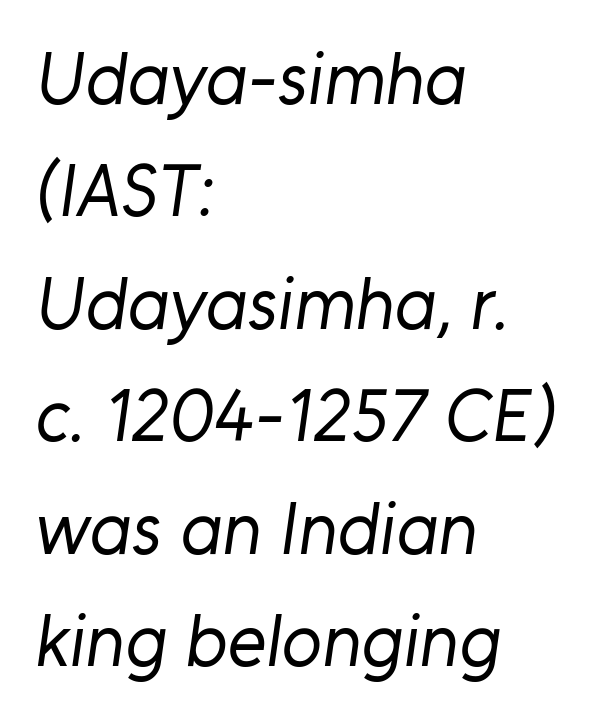
{"serif": "no", "bold": "no", "weight": "regular", "width": "normal", "stroke_contrast": "low", "x_height": "medium", "monospaced": "no", "underline": "no", "align": "left", "line_spacing": "normal", "line_spacing_ratio": 1.52, "letter_spacing": "normal", "letter_spacing_em": 0.0, "glyph_px": 74}
